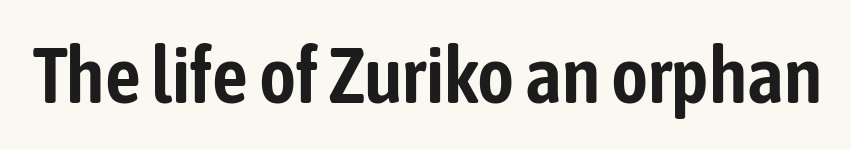
{"serif": "no", "italic": "no", "width": "condensed", "stroke_contrast": "low", "x_height": "medium", "monospaced": "no", "underline": "no", "letter_spacing": "normal", "letter_spacing_em": 0.0, "glyph_px": 79}
